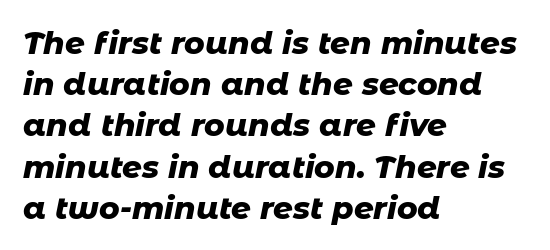
{"italic": "yes", "lean": "right", "slant_degrees": 11, "bold": "yes", "weight": "heavy", "width": "normal", "stroke_contrast": "low", "x_height": "medium", "monospaced": "no", "underline": "no", "align": "left", "line_spacing": "normal", "line_spacing_ratio": 1.33, "letter_spacing": "normal", "letter_spacing_em": 0.0, "glyph_px": 31}
